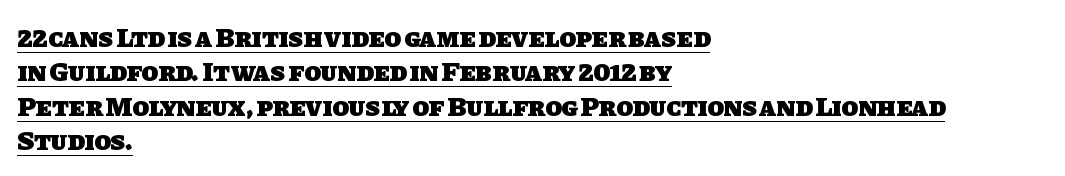
The image shows 27 px bold type; set left-aligned, normal line spacing (1.27x), normal letter spacing, underlined.
